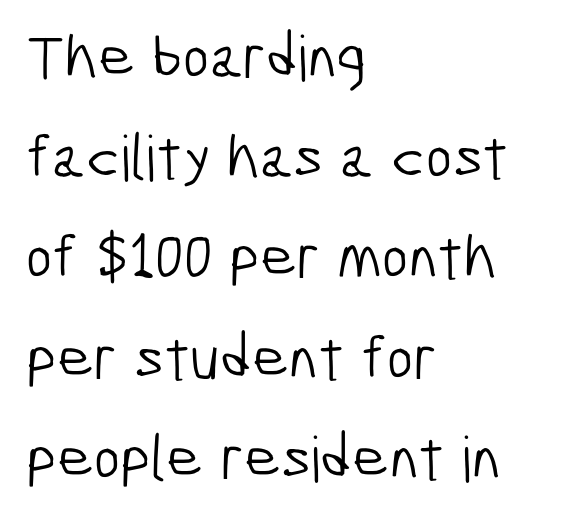
The lines in this sample share a left origin and differ only in where they stop. Unlike a traditional serif, this face leaves its strokes unadorned. Nobody drew a line under any word here. Is the stroke heavy? The answer is a plain regular-or-lighter. Observe the ordinary spacing: letters are neighbours, not strangers.
